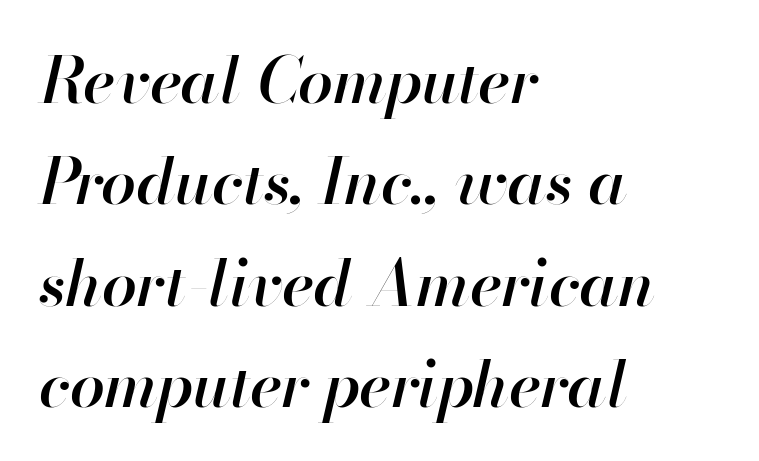
Q: Is the text bold? A: Semi-bold.
Q: Is the text italic (slanted)? A: Yes, it leans right by about 13 degrees.
Q: Is the text underlined? A: No.
Q: How is the paragraph aligned? A: Left-aligned.
Q: Is the spacing between letters normal or unusually wide? A: Normal.
Q: Is the spacing between lines tight, normal or loose? A: Normal.
Q: Width (condensed, normal, or wide)? A: Normal.
Q: Stroke contrast? A: High.
Q: x-height? A: Small.
Q: Monospaced? A: No.
